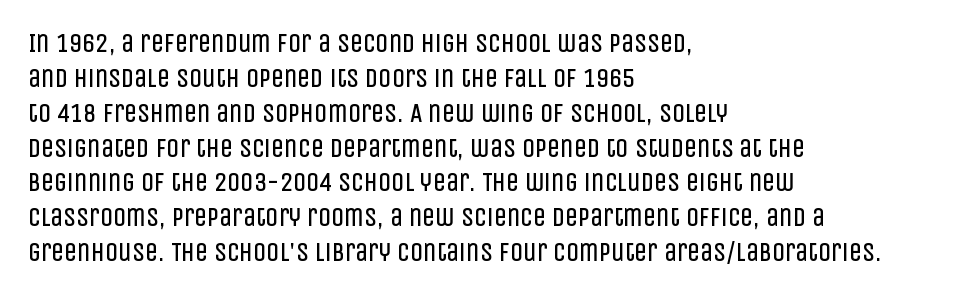
Q: Is the text bold? A: No.
Q: Is the text italic (slanted)? A: No, it is upright.
Q: Is the text underlined? A: No.
Q: How is the paragraph aligned? A: Left-aligned.
Q: Is the spacing between letters normal or unusually wide? A: Normal.
Q: Is the spacing between lines tight, normal or loose? A: Normal.
